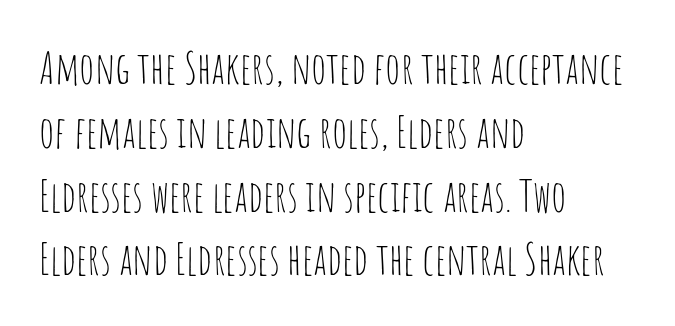
Q: Is the text bold? A: No.
Q: Is the text italic (slanted)? A: No, it is upright.
Q: Is the typeface a serif or a sans-serif typeface? A: Sans-serif.
Q: Is the text underlined? A: No.
Q: How is the paragraph aligned? A: Left-aligned.
Q: Is the spacing between letters normal or unusually wide? A: Normal.
Q: Is the spacing between lines tight, normal or loose? A: Normal.
Q: Width (condensed, normal, or wide)? A: Condensed.
Q: Stroke contrast? A: Low.
Q: x-height? A: Large.
Q: Monospaced? A: No.
